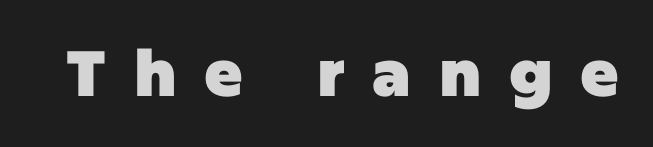
Q: Is the text bold? A: Yes.
Q: Is the text italic (slanted)? A: No, it is upright.
Q: Is the typeface a serif or a sans-serif typeface? A: Sans-serif.
Q: Is the text underlined? A: No.
Q: Is the spacing between letters normal or unusually wide? A: Unusually wide.
Q: Width (condensed, normal, or wide)? A: Normal.
Q: Stroke contrast? A: Low.
Q: x-height? A: Large.
Q: Monospaced? A: No.
